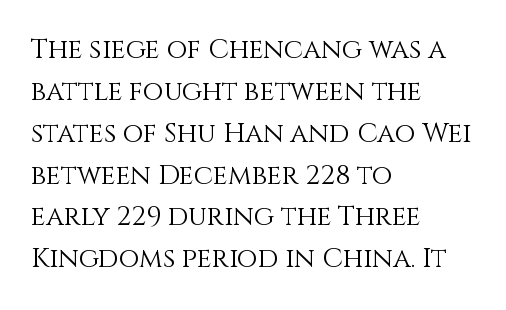
Q: Is the text bold? A: No.
Q: Is the text italic (slanted)? A: No, it is upright.
Q: Is the text underlined? A: No.
Q: How is the paragraph aligned? A: Left-aligned.
Q: Is the spacing between letters normal or unusually wide? A: Normal.
Q: Is the spacing between lines tight, normal or loose? A: Normal.
